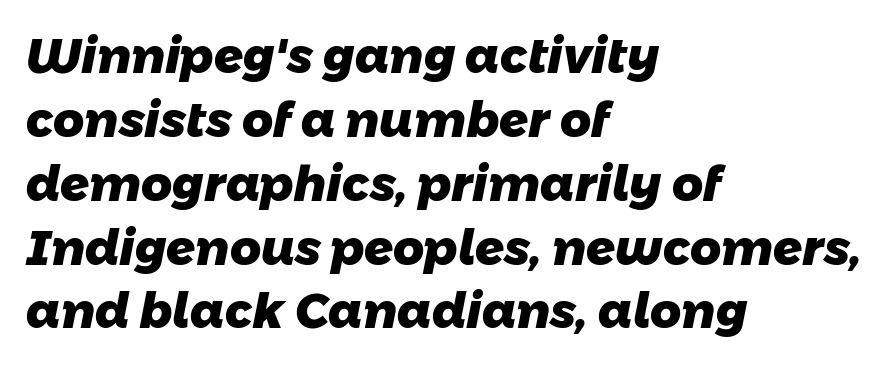
Q: Is the text bold? A: Yes.
Q: Is the typeface a serif or a sans-serif typeface? A: Sans-serif.
Q: Is the text underlined? A: No.
Q: How is the paragraph aligned? A: Left-aligned.
Q: Is the spacing between letters normal or unusually wide? A: Normal.
Q: Is the spacing between lines tight, normal or loose? A: Normal.
Q: Width (condensed, normal, or wide)? A: Normal.
Q: Stroke contrast? A: Low.
Q: x-height? A: Medium.
Q: Monospaced? A: No.
